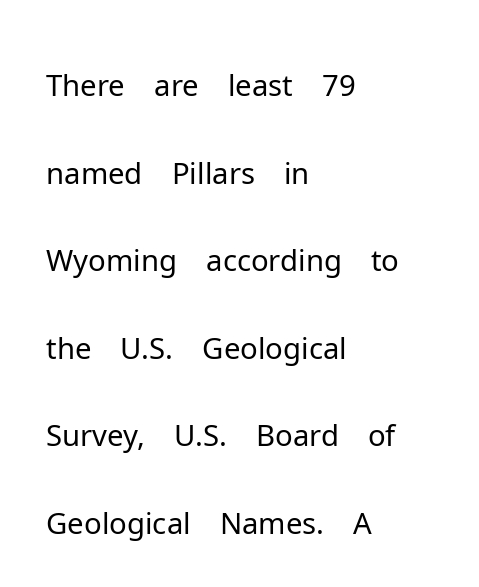
Compared with typical body copy, the letter spacing here is the same. Posture: upright roman. These lines are composed in type without serifs. The words here are not underlined.
